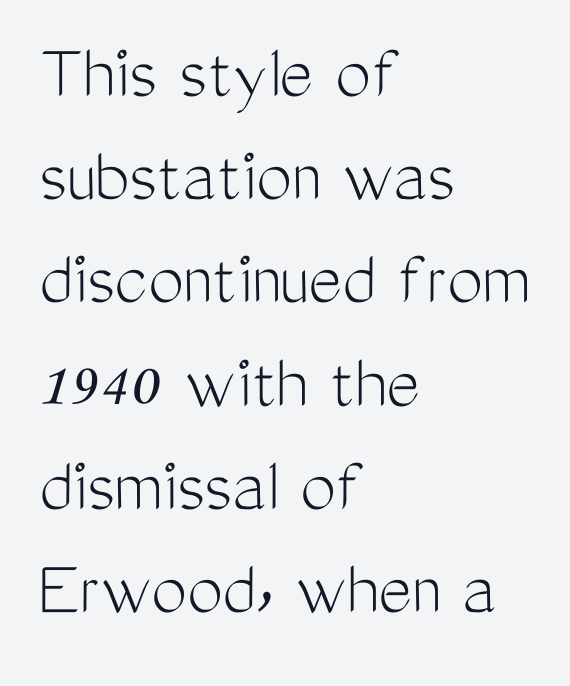
{"serif": "no", "italic": "no", "bold": "no", "weight": "light", "width": "condensed", "stroke_contrast": "medium", "x_height": "medium", "monospaced": "no", "underline": "no", "align": "left", "line_spacing": "normal", "line_spacing_ratio": 1.29, "letter_spacing": "normal", "letter_spacing_em": 0.0, "glyph_px": 80}
